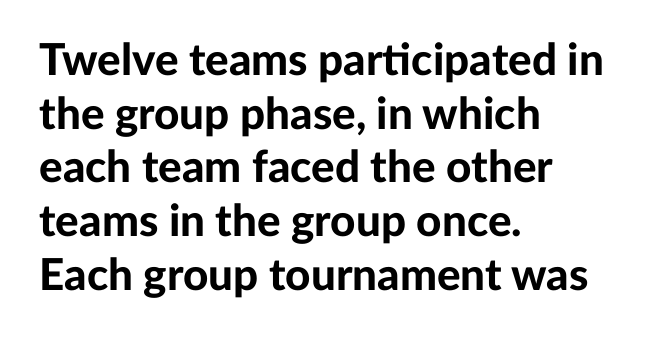
{"serif": "no", "italic": "no", "bold": "yes", "weight": "bold", "width": "normal", "stroke_contrast": "low", "x_height": "medium", "monospaced": "no", "underline": "no", "align": "left", "line_spacing_ratio": 1.22, "letter_spacing": "normal", "letter_spacing_em": 0.0, "glyph_px": 44}
